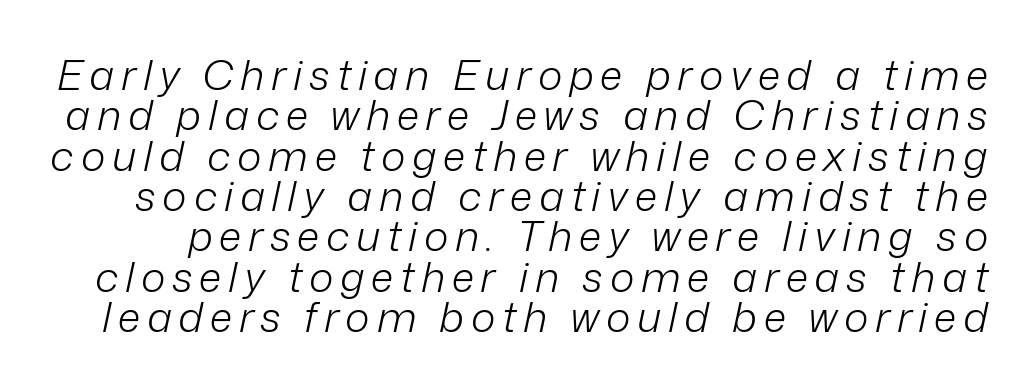
The weight tops out at a normal text grade. When letters slant like this, we call the style italic. Anything drawn beneath the words? Only blank space. Each letter keeps its own natural width here, so spacing adapts to shape.
